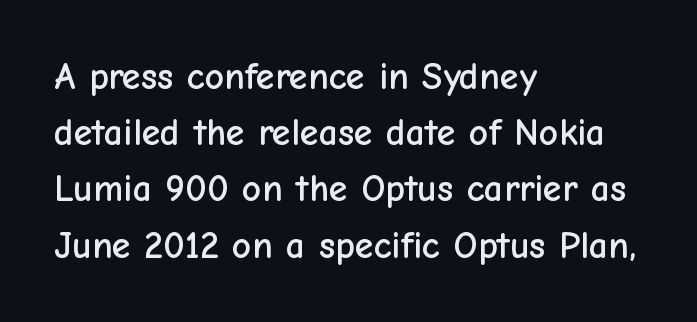
Q: Is the text italic (slanted)? A: No, it is upright.
Q: Is the typeface a serif or a sans-serif typeface? A: Sans-serif.
Q: Is the text underlined? A: No.
Q: How is the paragraph aligned? A: Left-aligned.
Q: Is the spacing between letters normal or unusually wide? A: Normal.
Q: Is the spacing between lines tight, normal or loose? A: Normal.
Q: Width (condensed, normal, or wide)? A: Normal.
Q: Stroke contrast? A: Low.
Q: x-height? A: Medium.
Q: Monospaced? A: No.
